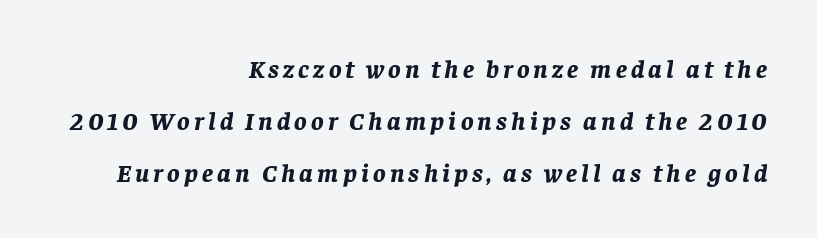
{"italic": "yes", "lean": "right", "slant_degrees": 8, "bold": "yes", "underline": "no", "align": "right", "line_spacing": "loose", "line_spacing_ratio": 2.0, "glyph_px": 26}
